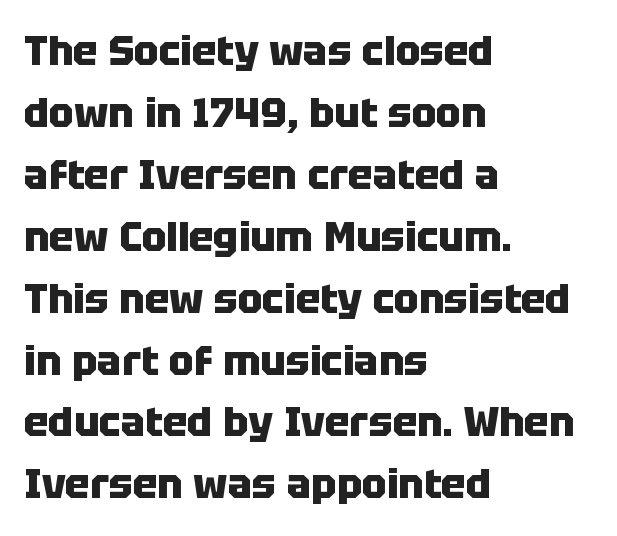
{"serif": "no", "italic": "no", "bold": "yes", "weight": "heavy", "width": "normal", "stroke_contrast": "low", "x_height": "large", "monospaced": "no", "underline": "no", "align": "left", "line_spacing": "normal", "line_spacing_ratio": 1.51, "letter_spacing": "normal", "letter_spacing_em": 0.0, "glyph_px": 41}
